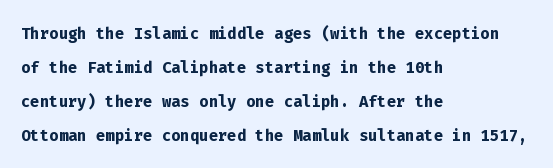
Q: Is the text bold? A: Yes.
Q: Is the text italic (slanted)? A: No, it is upright.
Q: Is the text underlined? A: No.
Q: How is the paragraph aligned? A: Left-aligned.
Q: Is the spacing between letters normal or unusually wide? A: Normal.
Q: Is the spacing between lines tight, normal or loose? A: Normal.
